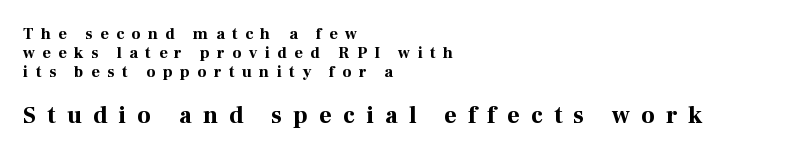
The later block is typeset at a bigger size than the earlier block. Glance below the letters and you will spot only blank space. Short and long lines alike share a common starting point at left. The typography opts for an upright posture over an oblique one. The rendering uses a bold face; every stroke is thick and dark. The passage shown has open, widely tracked lettering throughout.
